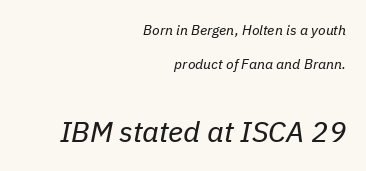
The image shows 29 px regular-weight type, italic (leaning right); set right-aligned, loose line spacing (2.46x), normal letter spacing, not underlined; the second (bottom) block is 2.07x larger; low stroke contrast and a medium x-height.
